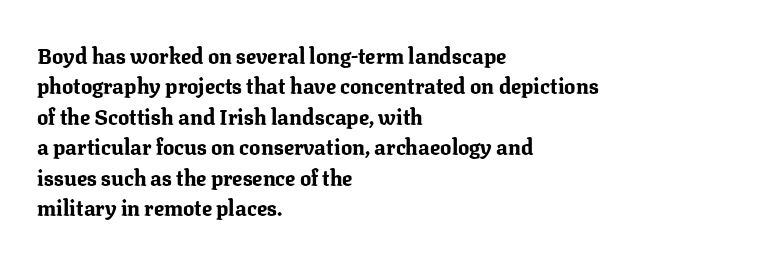
{"italic": "no", "bold": "yes", "underline": "no", "align": "left", "line_spacing": "normal", "line_spacing_ratio": 1.45, "letter_spacing": "normal", "letter_spacing_em": 0.0, "glyph_px": 21}
